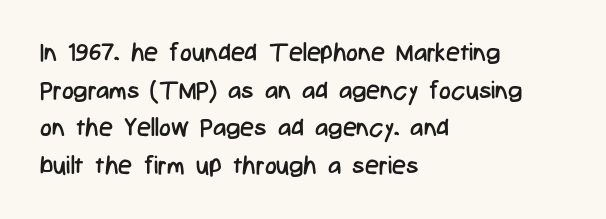
{"italic": "no", "bold": "no", "underline": "no", "align": "left", "line_spacing": "normal", "line_spacing_ratio": 1.51, "letter_spacing": "normal", "letter_spacing_em": 0.0, "glyph_px": 25}
